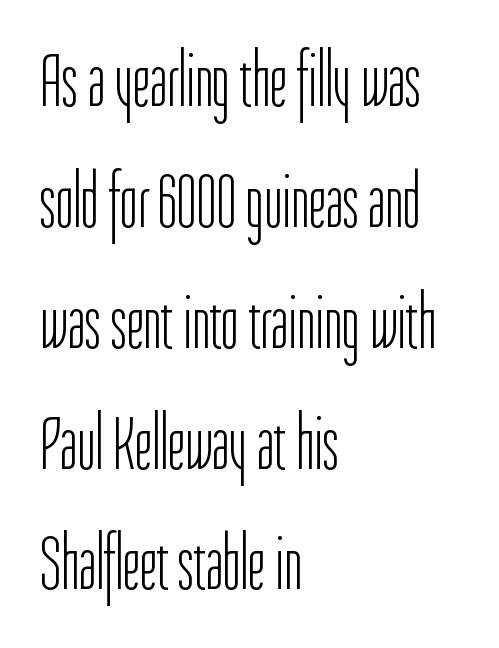
{"serif": "no", "italic": "no", "bold": "no", "weight": "light", "width": "condensed", "stroke_contrast": "low", "x_height": "medium", "monospaced": "no", "underline": "no", "align": "left", "line_spacing": "normal", "line_spacing_ratio": 1.59, "letter_spacing": "normal", "letter_spacing_em": 0.0, "glyph_px": 76}
